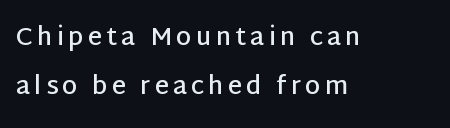
Clear beneath every line of the passage. Ordinary non-slanted type is in use. Students, observe: this is what heavily led, spacious text looks like. On the weight axis this lands at semibold, roughly 600. Is the block centered? No — it sits flush against the left margin.
